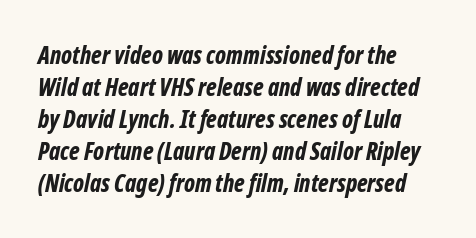
{"italic": "yes", "lean": "right", "slant_degrees": 12, "bold": "yes", "underline": "no", "align": "left", "line_spacing": "normal", "line_spacing_ratio": 1.33, "letter_spacing": "normal", "letter_spacing_em": 0.0, "glyph_px": 24}
